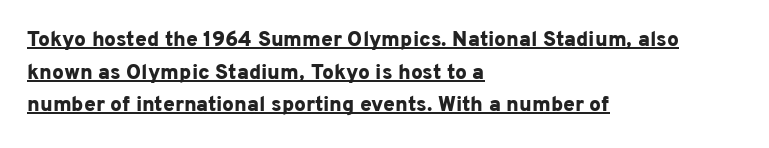
These lines keep a tight, regular rhythm from letter to letter. Typeset ragged right — the left edge is the straight one. Typesetter's note: full bold, strokes at maximum text heaviness. The letters stand upright; this is a roman face.
